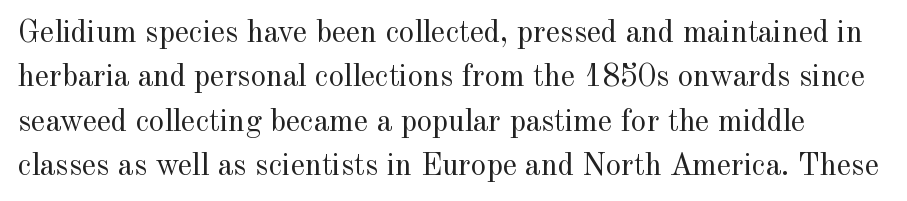
{"serif": "yes", "italic": "no", "bold": "no", "weight": "regular", "width": "normal", "x_height": "small", "monospaced": "no", "underline": "no", "line_spacing": "normal", "line_spacing_ratio": 1.43, "letter_spacing": "normal", "letter_spacing_em": 0.0, "glyph_px": 31}
